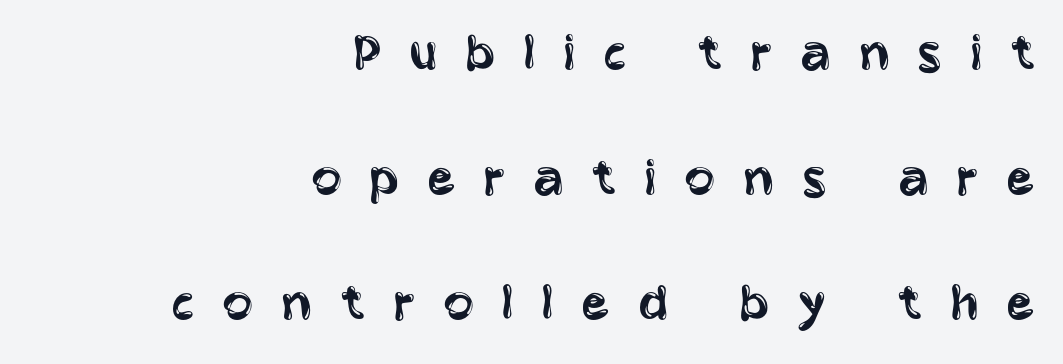
{"serif": "no", "italic": "no", "bold": "no", "weight": "regular", "width": "condensed", "stroke_contrast": "low", "x_height": "large", "monospaced": "no", "underline": "no", "align": "right", "line_spacing": "loose", "line_spacing_ratio": 2.19, "letter_spacing": "wide", "letter_spacing_em": 0.48, "glyph_px": 57}
